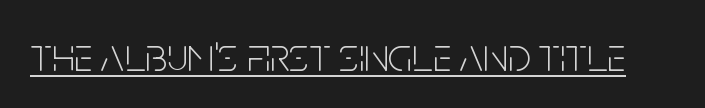
This sample has the flowing, uneven cadence of proportional lettering. When letters stand straight like this, we call the style roman or upright. Underline: present. The font is comparable to plain body text, perhaps lighter.
